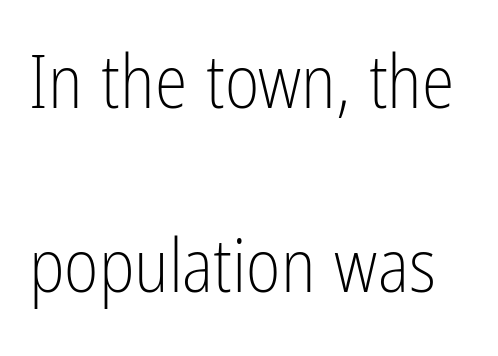
The glyphs are unaccompanied by any horizontal stroke below them. Examine the stroke ends and you'll find no serifs. Between one letter and the next there's only the usual sliver of space. A quiet, ordinary-to-light weight characterises the typeface.
